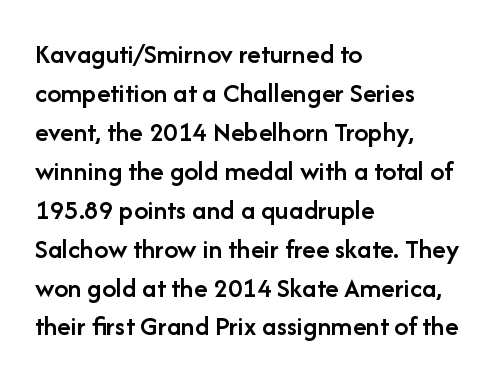
Q: Is the text bold? A: Semi-bold.
Q: Is the text italic (slanted)? A: No, it is upright.
Q: Is the typeface a serif or a sans-serif typeface? A: Sans-serif.
Q: Is the text underlined? A: No.
Q: How is the paragraph aligned? A: Left-aligned.
Q: Is the spacing between letters normal or unusually wide? A: Normal.
Q: Is the spacing between lines tight, normal or loose? A: Normal.
Q: Width (condensed, normal, or wide)? A: Normal.
Q: Stroke contrast? A: Low.
Q: x-height? A: Medium.
Q: Monospaced? A: No.
